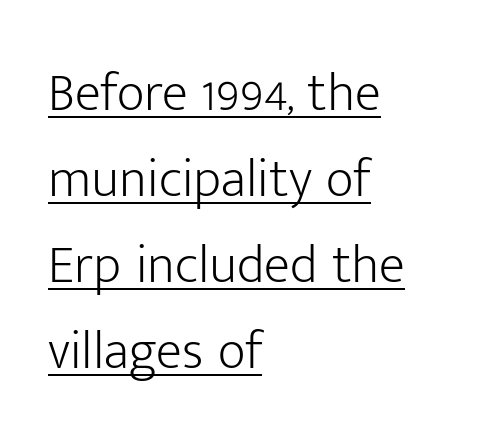
{"serif": "no", "italic": "no", "bold": "no", "weight": "light", "width": "normal", "stroke_contrast": "low", "x_height": "medium", "monospaced": "no", "underline": "yes", "align": "left", "line_spacing": "normal", "line_spacing_ratio": 1.59, "letter_spacing": "normal", "letter_spacing_em": 0.0, "glyph_px": 54}
